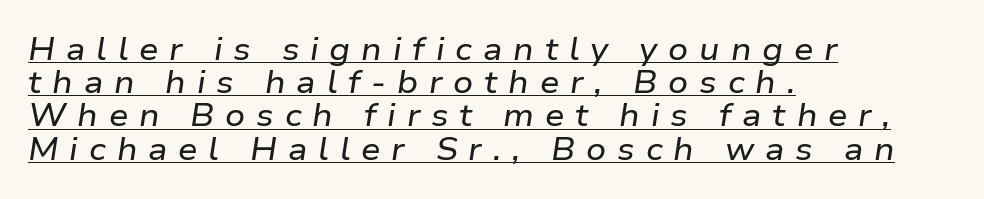
The image shows 31 px wide type, italic (leaning right); set left-aligned, tight line spacing (1.07x), unusually wide letter spacing (+0.35 em), underlined; low stroke contrast and a medium x-height.
